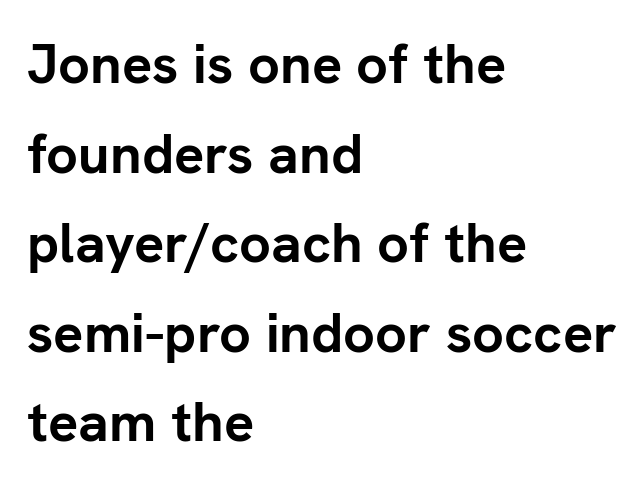
{"serif": "no", "italic": "no", "bold": "yes", "weight": "semibold", "width": "normal", "stroke_contrast": "low", "x_height": "medium", "monospaced": "no", "underline": "no", "align": "left", "line_spacing": "normal", "line_spacing_ratio": 1.6, "letter_spacing": "normal", "letter_spacing_em": 0.0, "glyph_px": 56}
